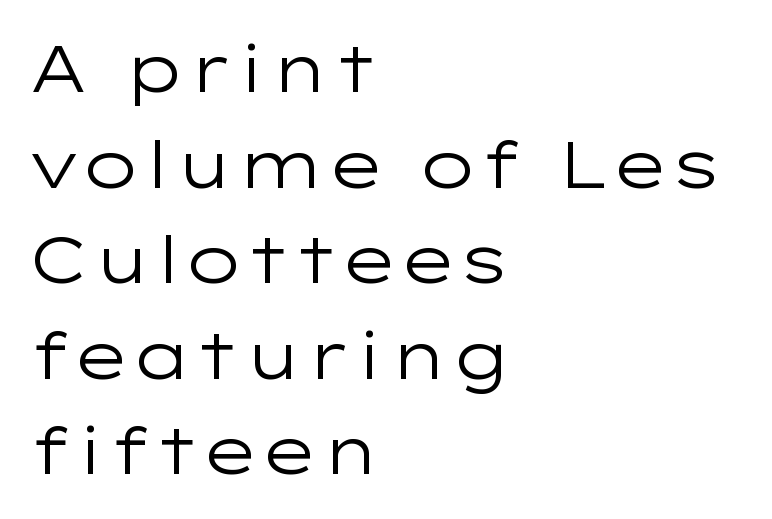
{"serif": "no", "italic": "no", "bold": "no", "weight": "regular", "width": "wide", "stroke_contrast": "low", "x_height": "medium", "monospaced": "no", "underline": "no", "align": "left", "line_spacing": "normal", "line_spacing_ratio": 1.47, "letter_spacing": "normal", "letter_spacing_em": 0.0, "glyph_px": 65}
